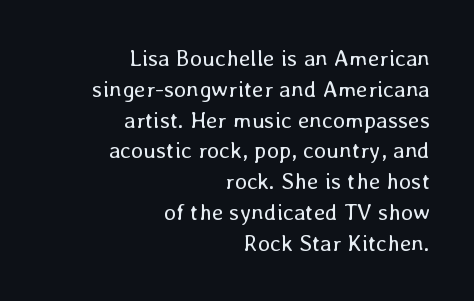
{"italic": "no", "bold": "no", "underline": "no", "align": "right", "line_spacing": "normal", "line_spacing_ratio": 1.34, "letter_spacing": "normal", "letter_spacing_em": 0.0, "glyph_px": 23}
